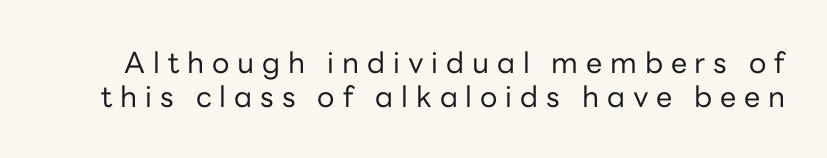
Style check: upright. This sample has the flowing, uneven cadence of proportional lettering. Tracking here is generous; glyphs stand well apart from one another. The words here are not underlined. Look at the bottom of the vertical strokes: they stop flat, with no serifs.
